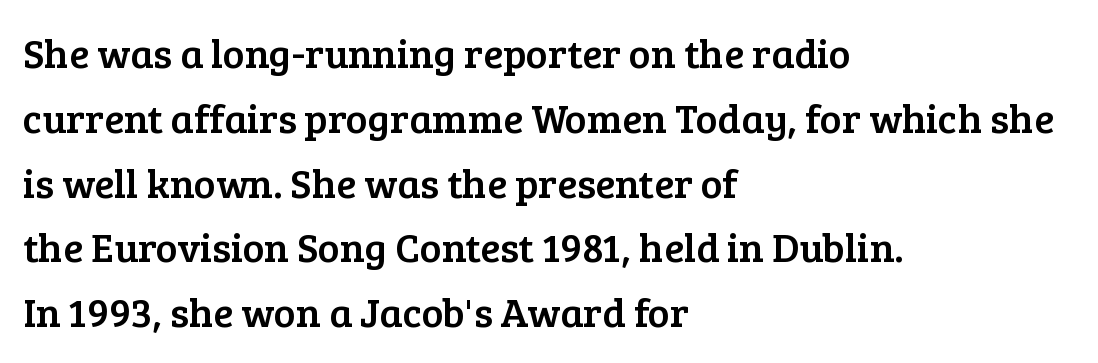
Q: Is the text italic (slanted)? A: No, it is upright.
Q: Is the typeface a serif or a sans-serif typeface? A: Serif.
Q: Is the text underlined? A: No.
Q: How is the paragraph aligned? A: Left-aligned.
Q: Is the spacing between letters normal or unusually wide? A: Normal.
Q: Is the spacing between lines tight, normal or loose? A: Normal.
Q: Width (condensed, normal, or wide)? A: Normal.
Q: Stroke contrast? A: Low.
Q: x-height? A: Medium.
Q: Monospaced? A: No.
